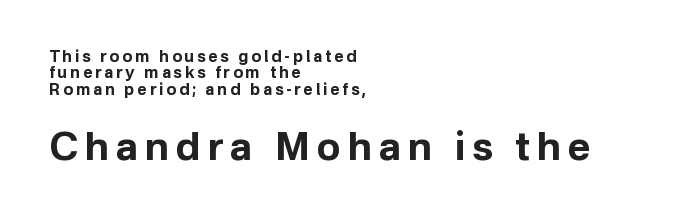
Which of the two is more prominent by size? The second, at the bottom. Thick stems and heavy bowls — unmistakably bold. The compositor pushed each line to the left boundary. Tall strokes in this sample are plumb rather than angled.
